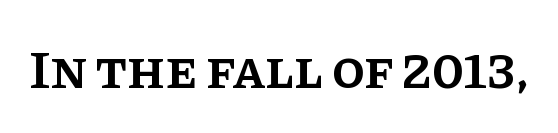
The image shows 54 px semibold serif type, upright; set normal letter spacing, not underlined; low stroke contrast and a large x-height.
